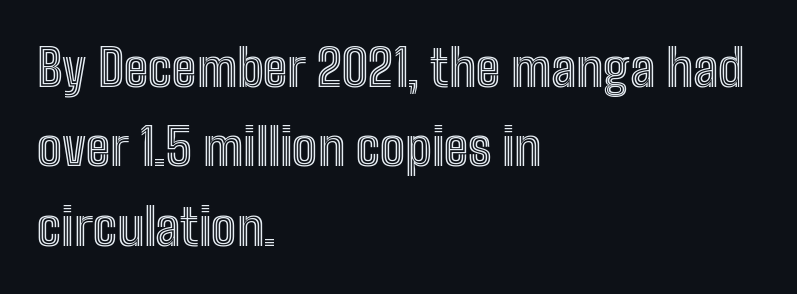
Underline: absent. Style check: upright. Each new line begins a customary step beneath the previous one. The passage is arranged the way most books set body copy — flush left. Think of a printed novel: that variable character pitch is what you see here.
